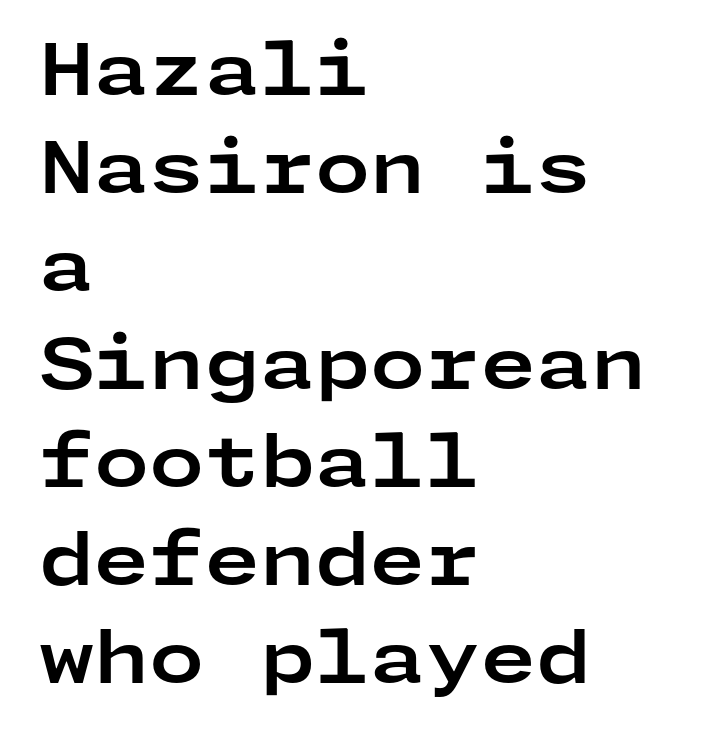
Q: Is the text bold? A: Yes.
Q: Is the text italic (slanted)? A: No, it is upright.
Q: Is the typeface a serif or a sans-serif typeface? A: Sans-serif.
Q: Is the text underlined? A: No.
Q: How is the paragraph aligned? A: Left-aligned.
Q: Is the spacing between letters normal or unusually wide? A: Normal.
Q: Is the spacing between lines tight, normal or loose? A: Normal.
Q: Width (condensed, normal, or wide)? A: Wide.
Q: Stroke contrast? A: Low.
Q: x-height? A: Medium.
